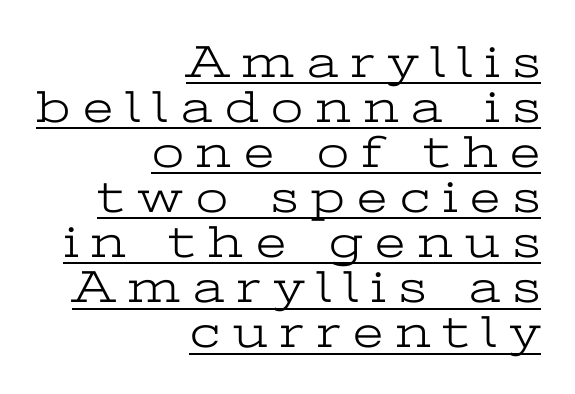
The vertical gap from one line to the next is small. You can tell from the footed stems that serif type was used. Display-style spreading of the glyphs; the letterfit is very open. A quiet, ordinary-to-light weight characterises the typeface.
